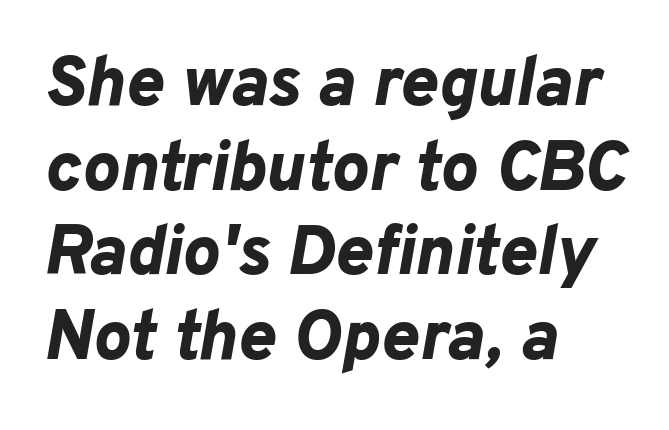
Q: Is the text bold? A: Yes.
Q: Is the text italic (slanted)? A: Yes, it leans right by about 10 degrees.
Q: Is the text underlined? A: No.
Q: How is the paragraph aligned? A: Left-aligned.
Q: Is the spacing between letters normal or unusually wide? A: Normal.
Q: Width (condensed, normal, or wide)? A: Normal.
Q: Stroke contrast? A: Low.
Q: x-height? A: Medium.
Q: Monospaced? A: No.
